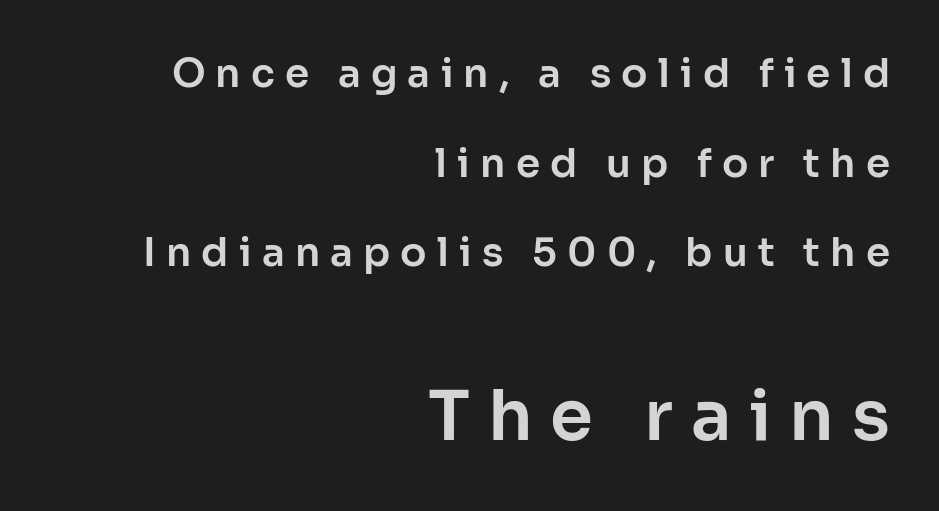
Notice the wide empty band between every row — that's loose leading. This sample uses an upright cut, with every glyph sitting square on the baseline. Look at the bottom of the vertical strokes: they stop flat, with no serifs. Every row of glyphs terminates at an identical x-position on the right. The later block is typeset at a bigger size than the earlier block.
